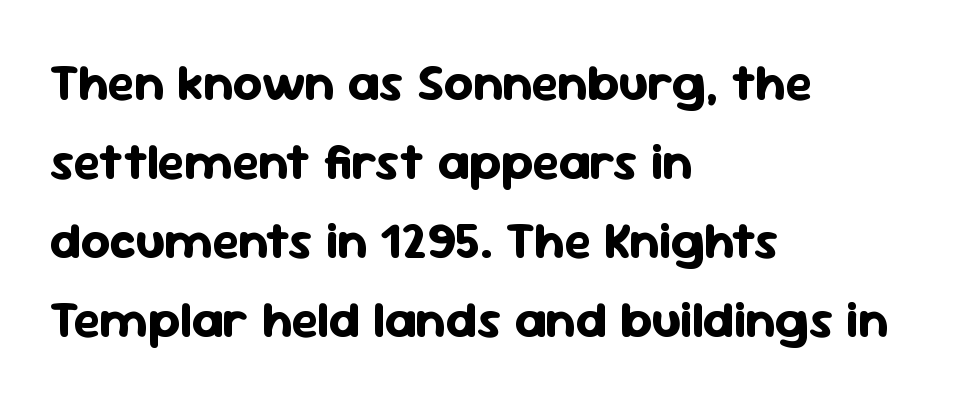
{"serif": "no", "italic": "no", "bold": "yes", "weight": "bold", "width": "normal", "stroke_contrast": "low", "x_height": "medium", "monospaced": "no", "underline": "no", "align": "left", "line_spacing": "normal", "line_spacing_ratio": 1.55, "letter_spacing": "normal", "letter_spacing_em": 0.0, "glyph_px": 51}
